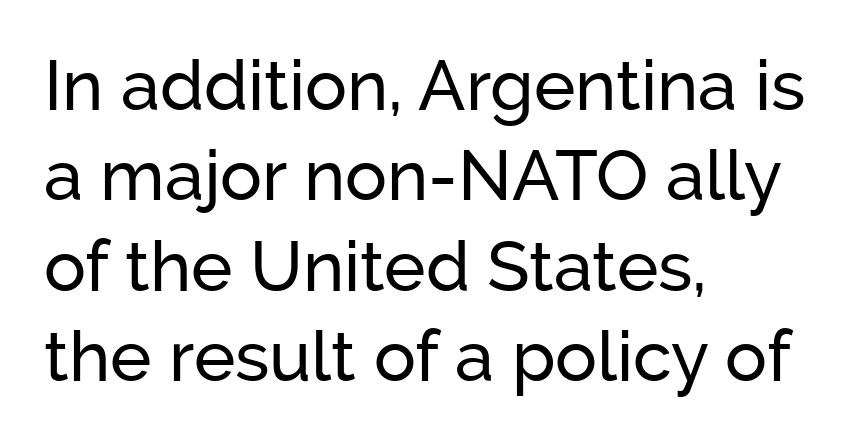
The image shows 70 px sans-serif type, upright; set left-aligned, normal line spacing (1.29x), normal letter spacing, not underlined; low stroke contrast and a medium x-height.
